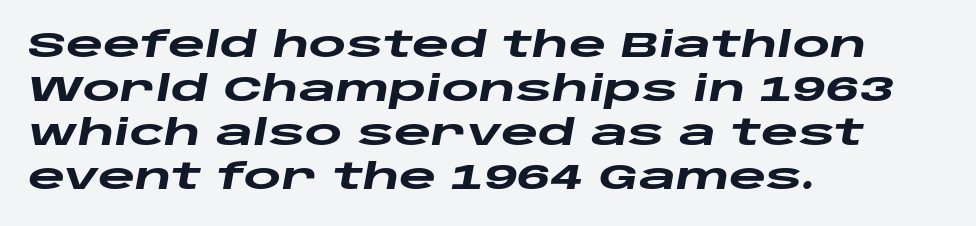
Q: Is the text bold? A: Yes.
Q: Is the text italic (slanted)? A: Yes, it leans right by about 10 degrees.
Q: Is the text underlined? A: No.
Q: How is the paragraph aligned? A: Left-aligned.
Q: Is the spacing between letters normal or unusually wide? A: Normal.
Q: Width (condensed, normal, or wide)? A: Wide.
Q: Stroke contrast? A: Low.
Q: x-height? A: Large.
Q: Monospaced? A: No.
